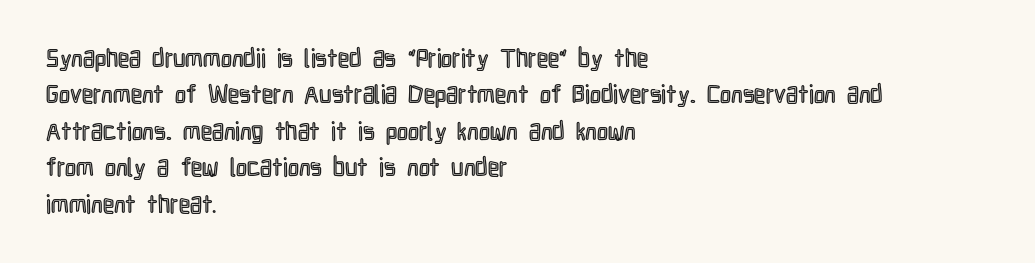
Q: Is the text italic (slanted)? A: No, it is upright.
Q: Is the text underlined? A: No.
Q: How is the paragraph aligned? A: Left-aligned.
Q: Is the spacing between letters normal or unusually wide? A: Normal.
Q: Is the spacing between lines tight, normal or loose? A: Normal.
